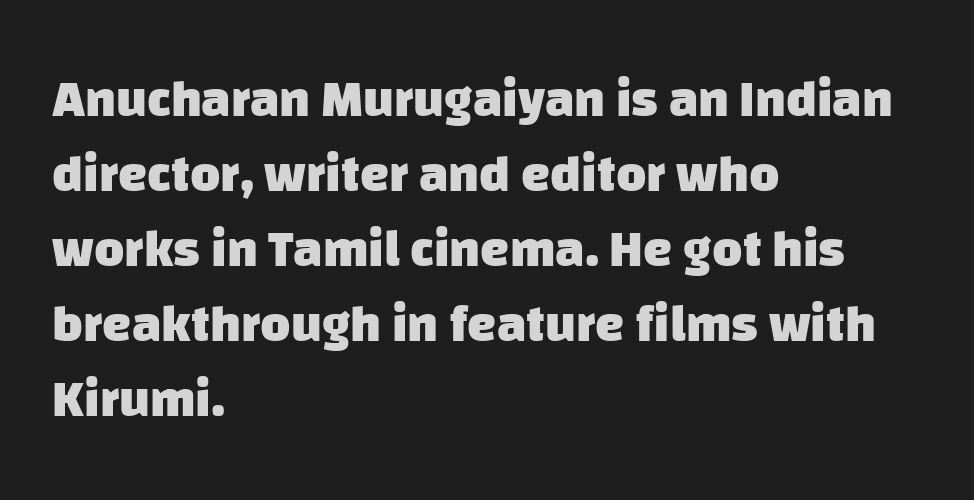
The string is rendered with underlining switched off. Heavy-handed strokes throughout: this text is bold. The horizontal fit of the characters is conventional and even. Line starts are locked; line ends wander. What kind of face is this? One without serifs — a sans.
